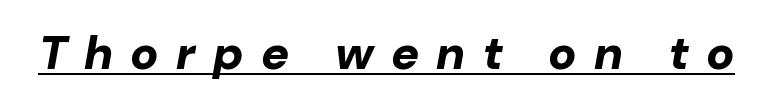
{"italic": "yes", "lean": "right", "slant_degrees": 10, "bold": "yes", "weight": "bold", "width": "normal", "stroke_contrast": "low", "x_height": "medium", "monospaced": "no", "underline": "yes", "letter_spacing": "wide", "letter_spacing_em": 0.37, "glyph_px": 47}
